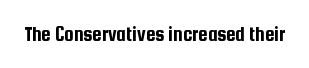
Q: Is the text italic (slanted)? A: No, it is upright.
Q: Is the text underlined? A: No.
Q: Is the spacing between letters normal or unusually wide? A: Normal.
